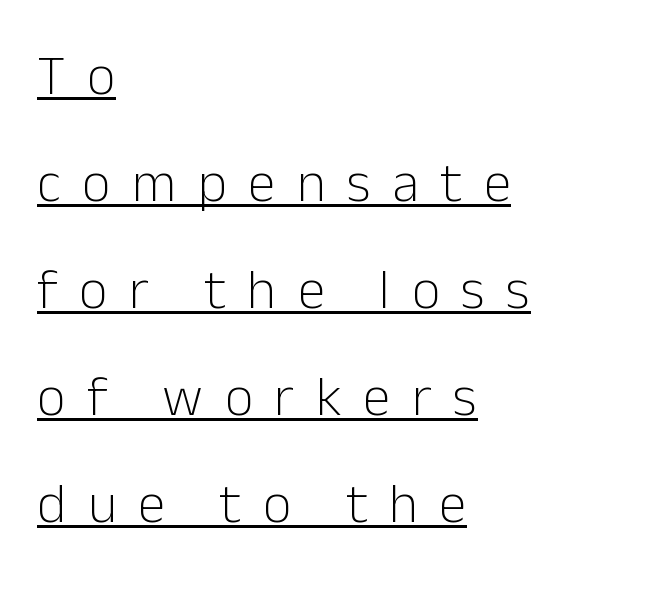
The image shows 56 px light sans-serif type, upright; set left-aligned, loose line spacing (1.91x), unusually wide letter spacing (+0.38 em), underlined; low stroke contrast and a medium x-height.
